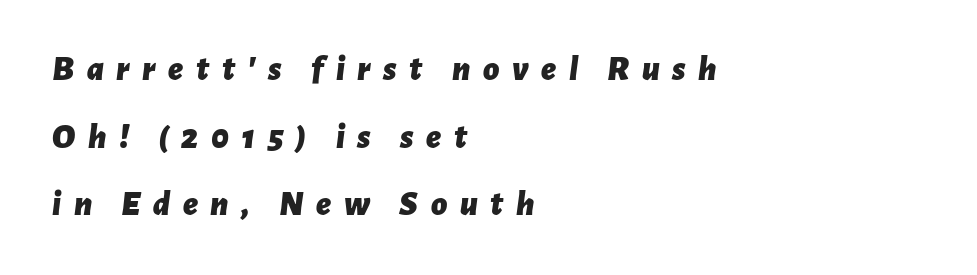
Q: Is the text bold? A: Yes.
Q: Is the text italic (slanted)? A: Yes, it leans right by about 7 degrees.
Q: Is the text underlined? A: No.
Q: How is the paragraph aligned? A: Left-aligned.
Q: Is the spacing between letters normal or unusually wide? A: Unusually wide.
Q: Is the spacing between lines tight, normal or loose? A: Loose.
Q: Width (condensed, normal, or wide)? A: Normal.
Q: Stroke contrast? A: Low.
Q: x-height? A: Medium.
Q: Monospaced? A: No.
